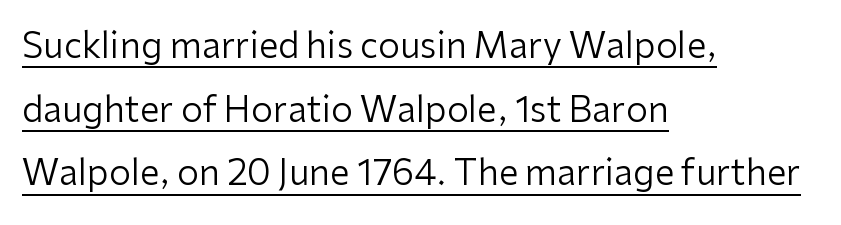
The image shows 35 px regular-weight sans-serif type, upright; set left-aligned, line spacing 1.82x, normal letter spacing, underlined; low stroke contrast and a medium x-height.
